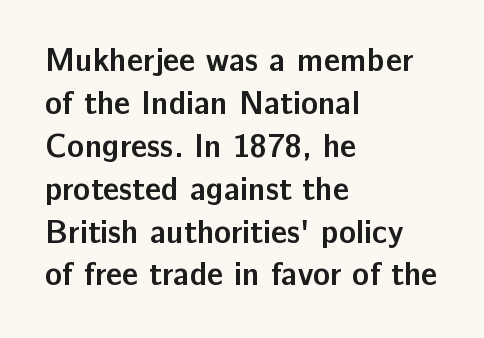
The image shows 32 px semibold sans-serif type, upright; set left-aligned, normal line spacing (1.34x), normal letter spacing, not underlined; low stroke contrast and a medium x-height.
